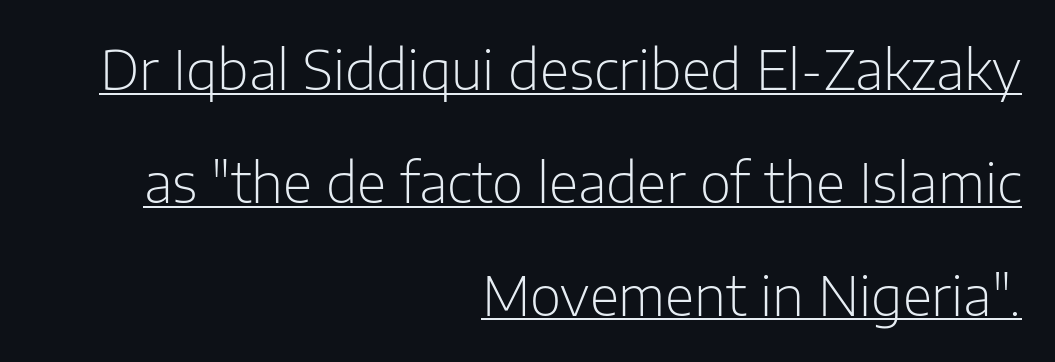
The image shows 54 px light sans-serif type, upright; set right-aligned, loose line spacing (2.09x), normal letter spacing, underlined; low stroke contrast and a medium x-height.
